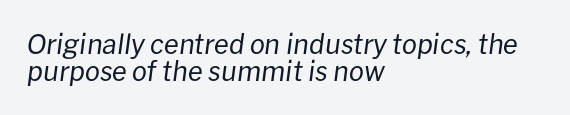
Vertically, the passage feels compressed, each row crowding the next. The paragraph has a hard left edge and a soft right edge. Tall strokes in this sample are angled rather than plumb. Does extra space separate the letters? No, they use regular spacing. The typesetting does not lean heavy: it is not bold.
